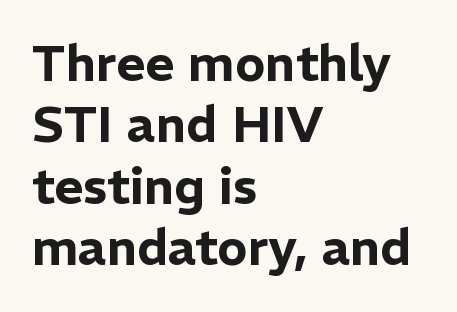
{"serif": "no", "italic": "no", "width": "normal", "stroke_contrast": "low", "x_height": "medium", "monospaced": "no", "underline": "no", "align": "left", "line_spacing_ratio": 1.23, "letter_spacing": "normal", "letter_spacing_em": 0.0, "glyph_px": 50}
